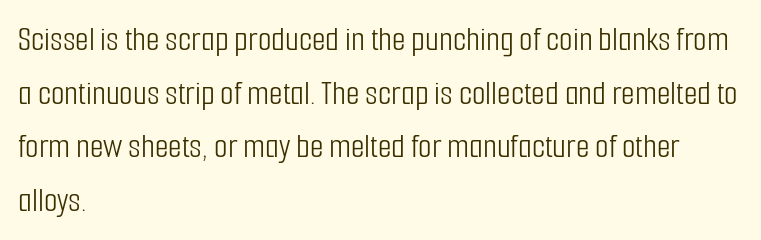
Short note: letters normally spaced. Grotesque or geometric, the face here clearly has no serifs. The block of text has a typical density, with ordinary space between rows. Short and long lines alike share a common starting point at left.
